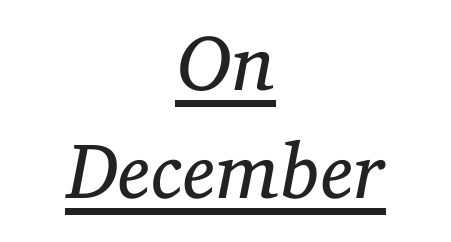
Successive baselines arrive at the customary interval. Notice how the passage keeps no hard edge, just a central spine. How are the letters spaced? Ordinarily, with no added tracking. A baseline rule has been typeset under these characters. A typesetter would call this proportional, since set widths differ per character.
